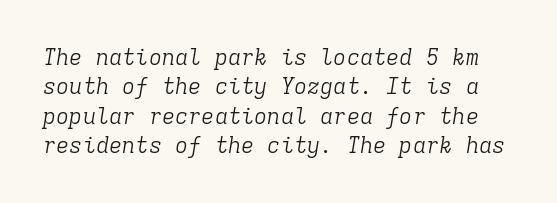
Look at the tracking — it's just the regular setting, nothing added. Beneath every word, the page is bare. It's the slanting kind of type. Horizontal bands of white between lines are of average thickness.
